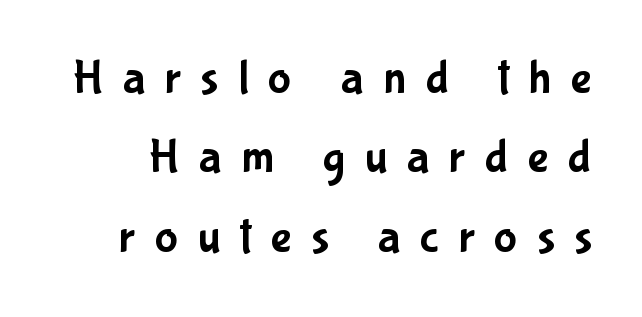
{"serif": "no", "italic": "no", "width": "condensed", "stroke_contrast": "low", "x_height": "medium", "monospaced": "no", "underline": "no", "line_spacing": "normal", "line_spacing_ratio": 1.62, "letter_spacing": "wide", "letter_spacing_em": 0.4, "glyph_px": 49}
